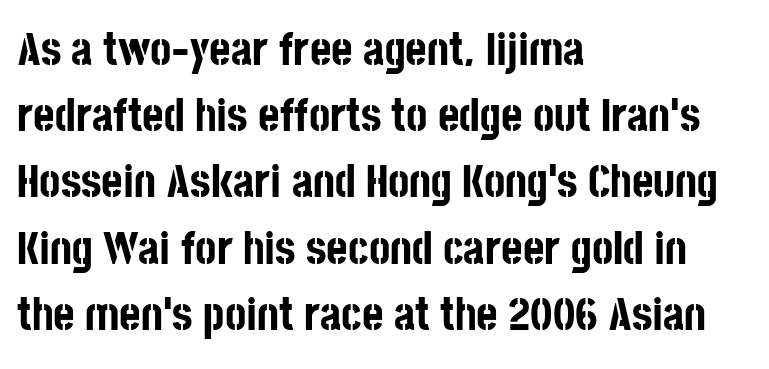
Spacing between characters is what you'd get straight out of the box. This is roman type, the default non-slanted kind. The baseline area is clear. The lines in this sample share a left origin and differ only in where they stop. The line-height multiplier appears to be the usual default. Here the designer chose a conventional face with non-uniform glyph widths.
